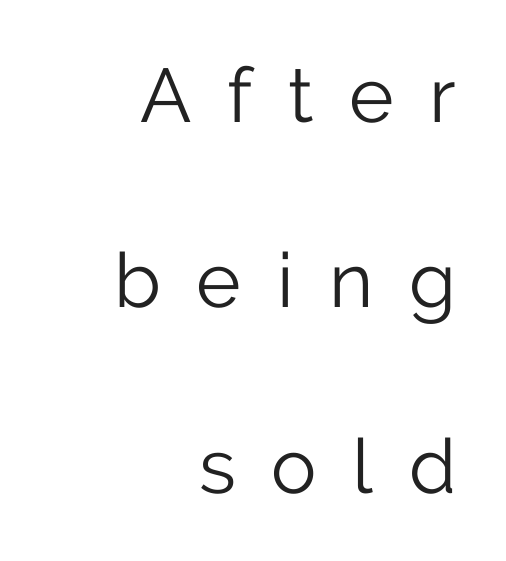
The image shows 76 px light sans-serif type, upright; set right-aligned, loose line spacing (2.44x), unusually wide letter spacing (+0.47 em), not underlined; low stroke contrast and a medium x-height.
